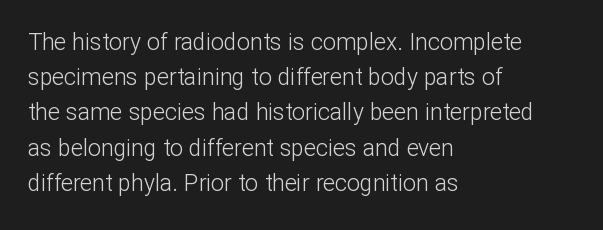
{"italic": "no", "bold": "no", "underline": "no", "align": "left", "line_spacing": "normal", "line_spacing_ratio": 1.53, "letter_spacing": "normal", "letter_spacing_em": 0.0, "glyph_px": 23}
